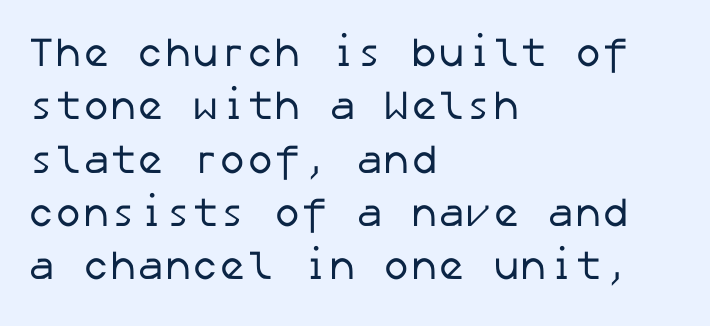
{"serif": "no", "bold": "no", "weight": "regular", "width": "normal", "stroke_contrast": "low", "x_height": "medium", "underline": "no", "align": "left", "line_spacing": "normal", "line_spacing_ratio": 1.3, "letter_spacing": "normal", "letter_spacing_em": 0.0, "glyph_px": 41}
